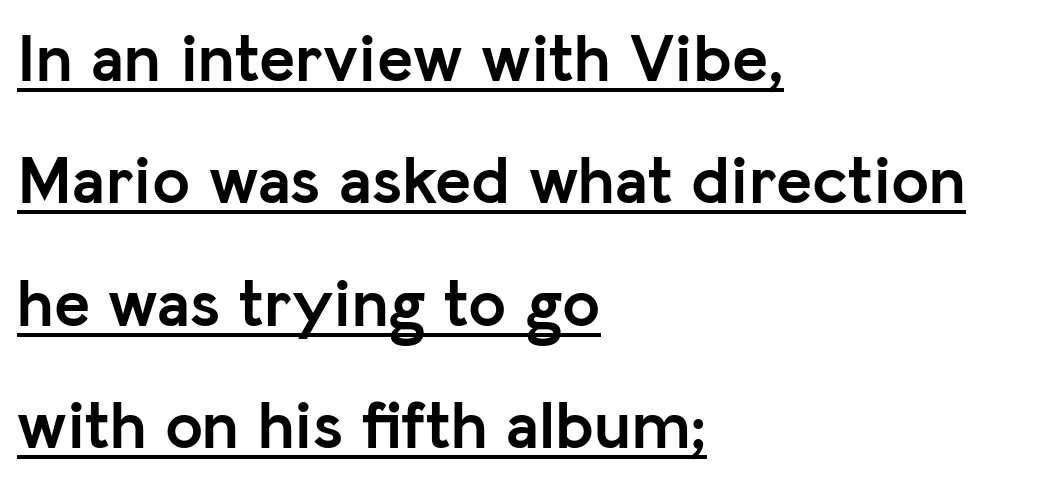
The image shows 68 px semibold sans-serif type, upright; set left-aligned, line spacing 1.8x, normal letter spacing, underlined; low stroke contrast and a medium x-height.
